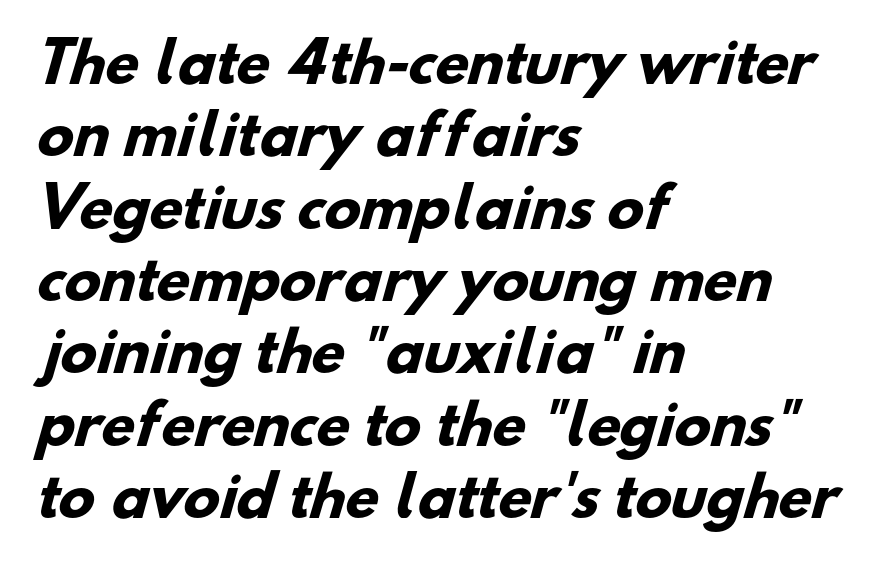
The passage shown is emphatically bold. Which margin do the lines hug? The left one — the right edge is uneven. Quick note: underline off. A typesetter would call this leading conventional body-copy spacing. Words appear dense and cohesive because spacing is normal. A typesetter would call this proportional, since set widths differ per character.
